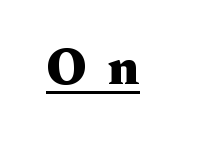
{"serif": "yes", "italic": "no", "bold": "yes", "weight": "heavy", "width": "wide", "stroke_contrast": "medium", "x_height": "small", "monospaced": "no", "underline": "yes", "letter_spacing": "wide", "letter_spacing_em": 0.43, "glyph_px": 51}
